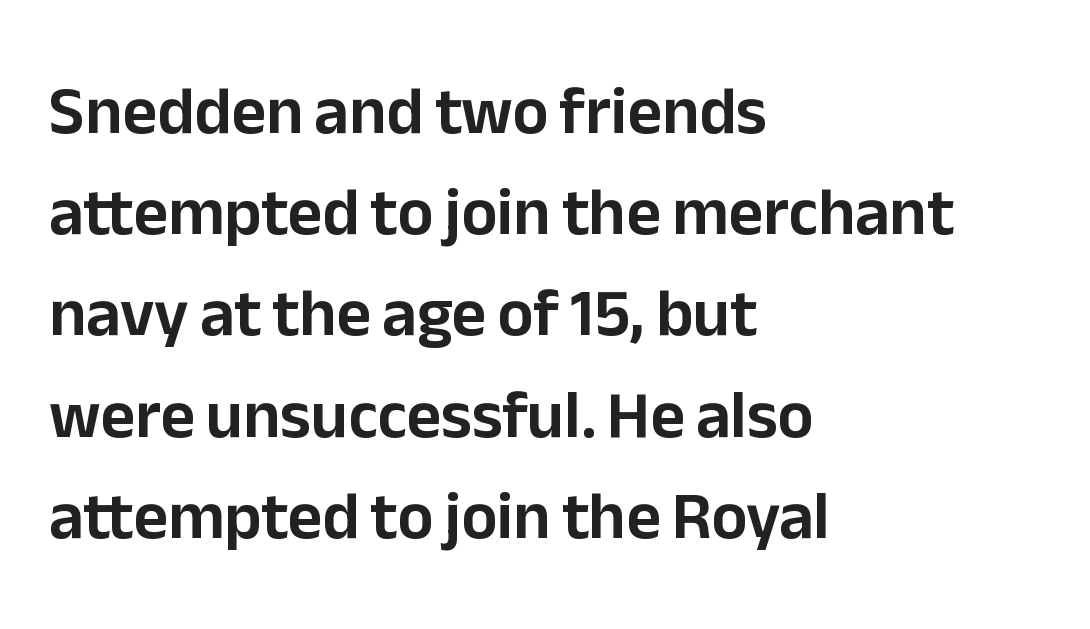
Q: Is the text italic (slanted)? A: No, it is upright.
Q: Is the typeface a serif or a sans-serif typeface? A: Sans-serif.
Q: Is the text underlined? A: No.
Q: How is the paragraph aligned? A: Left-aligned.
Q: Is the spacing between letters normal or unusually wide? A: Normal.
Q: Is the spacing between lines tight, normal or loose? A: Normal.
Q: Width (condensed, normal, or wide)? A: Normal.
Q: Stroke contrast? A: Low.
Q: x-height? A: Medium.
Q: Monospaced? A: No.
